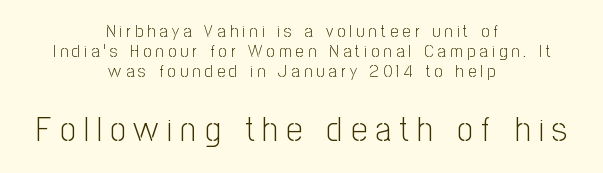
Loose tracking; the words dissolve into strings of separated letters. Regarding leading, the lines here are crowded together. The emphasis by scale lands on block number two, below. The designer went with a sans here, leaving each stem footless.
